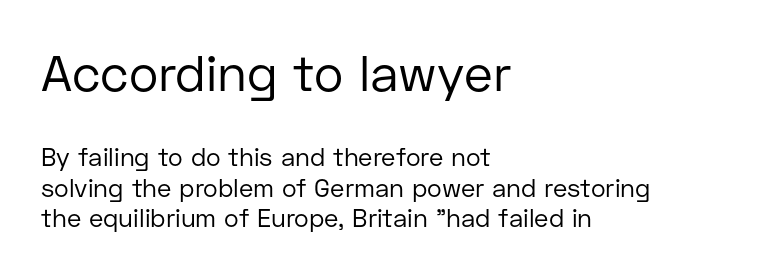
The image shows 50 px regular-weight sans-serif type, upright; set left-aligned, line spacing 1.21x, normal letter spacing, not underlined; the first (top) block is 2.0x larger; low stroke contrast and a medium x-height.
